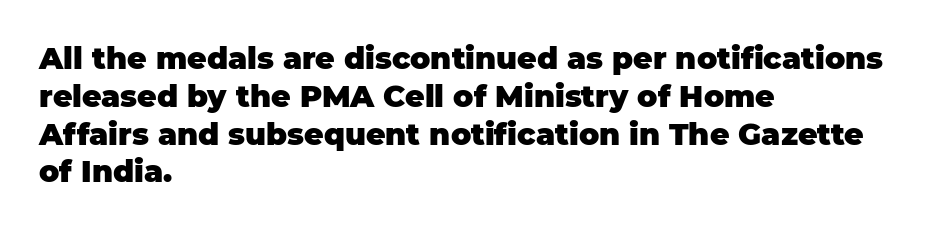
Note: no serifs on the glyphs. The face used here is rendered with its standard letterfit. The passage shown is typed in a proportional face where columns would drift. The specimen omits any rule beneath the text block's lines.
